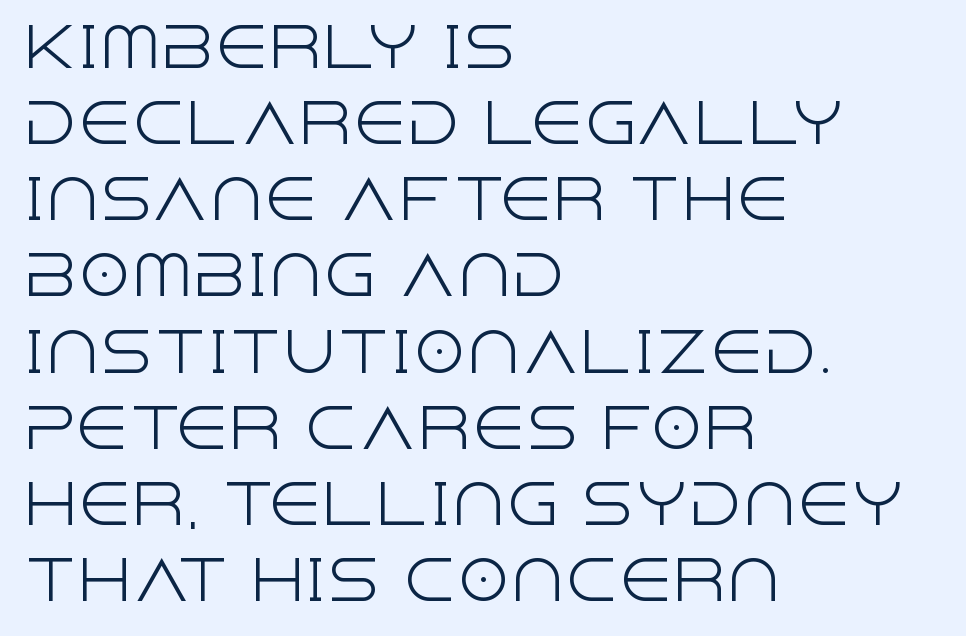
{"serif": "no", "italic": "no", "bold": "no", "weight": "light", "width": "normal", "x_height": "large", "monospaced": "no", "underline": "no", "align": "left", "line_spacing": "normal", "line_spacing_ratio": 1.41, "letter_spacing": "normal", "letter_spacing_em": 0.0, "glyph_px": 54}
